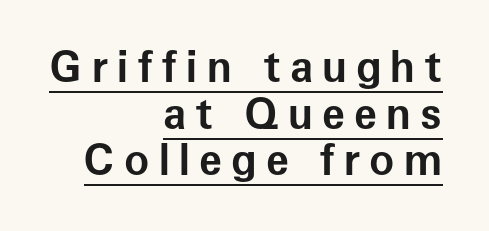
The image shows 42 px bold sans-serif type, upright; set right-aligned, tight line spacing (1.11x), unusually wide letter spacing (+0.22 em), underlined; low stroke contrast and a medium x-height.
